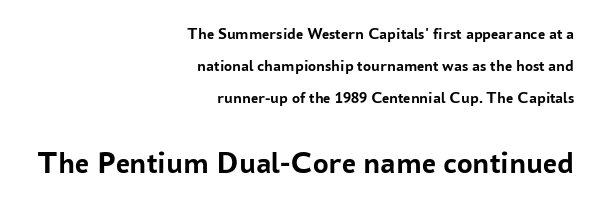
Q: Is the text bold? A: Yes.
Q: Is the text italic (slanted)? A: No, it is upright.
Q: Is the typeface a serif or a sans-serif typeface? A: Sans-serif.
Q: Is the text underlined? A: No.
Q: How is the paragraph aligned? A: Right-aligned.
Q: Is the spacing between letters normal or unusually wide? A: Normal.
Q: Is the spacing between lines tight, normal or loose? A: Loose.
Q: Which block of text is set in a larger size, the first (top) or the second (bottom)? A: The second (bottom) one.
Q: Width (condensed, normal, or wide)? A: Normal.
Q: Stroke contrast? A: Low.
Q: x-height? A: Medium.
Q: Monospaced? A: No.
